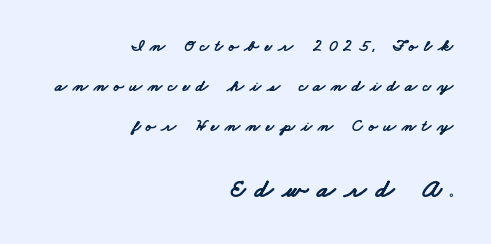
The image shows 26 px bold type; set right-aligned, loose line spacing (2.35x), unusually wide letter spacing (+0.35 em), not underlined; the second (bottom) block is 1.53x larger.
